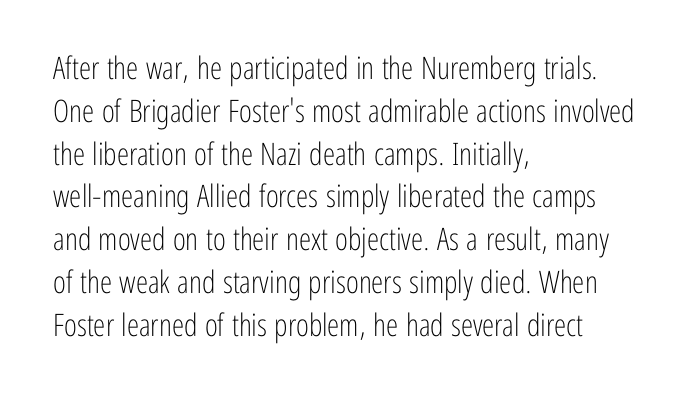
The image shows 31 px light, condensed sans-serif type, upright; set left-aligned, normal line spacing (1.38x), normal letter spacing, not underlined; low stroke contrast and a medium x-height.
